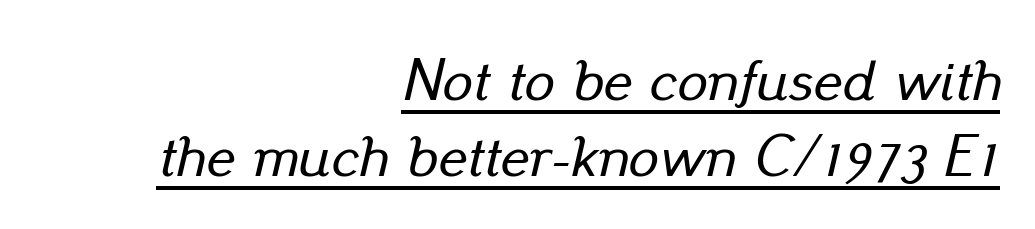
Descenders here cross a horizontal rule under the line. Leading matches the norm, producing a regular column. Looks like regular typesetting: each glyph gets only the width it needs. Students, note that the glyphs here touch the page at normal intervals. These lines are set flush right with a ragged left edge. The axis of the letterforms is tilted away from vertical.
